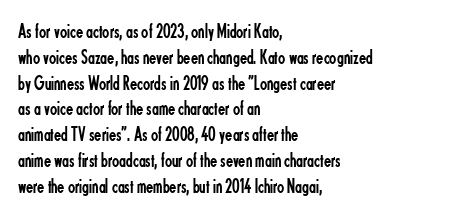
Visually the block forms a straight wall on the left and a jagged coastline on the right. This sample uses plain, unmodified letter spacing. The face looks like a standard text weight, possibly lighter. Check under the words: just untouched page. Does the lettering tilt? It doesn't — this is upright.
